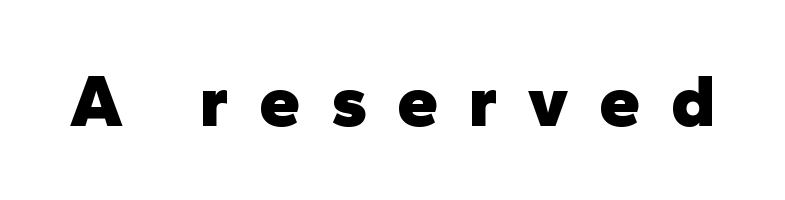
The image shows 74 px heavy sans-serif type, upright; set unusually wide letter spacing (+0.41 em), not underlined; low stroke contrast and a medium x-height.
